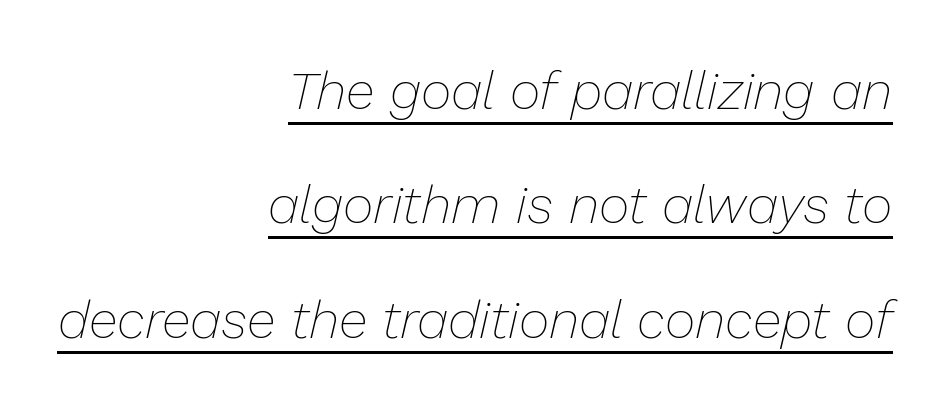
Compared with typical paragraphs, the rows here are farther apart. The letters look calm and open, with moderate or lighter stems. Tracking here is standard; glyphs follow each other at the usual distance. A typesetter would call this proportional, since set widths differ per character. Italic? Definitely — the glyphs are oblique.
